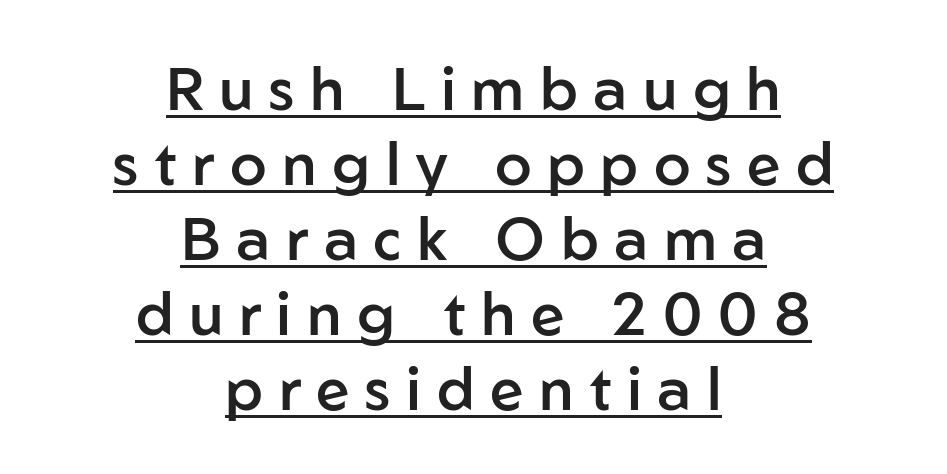
The rendering uses natural spacing where letterforms have individual widths. The rendering inserts visible extra space after every character. Leading: standard. The lettering stays uniformly vertical, giving the passage a roman look. Visually the block forms a symmetrical silhouette, jagged on both flanks.
